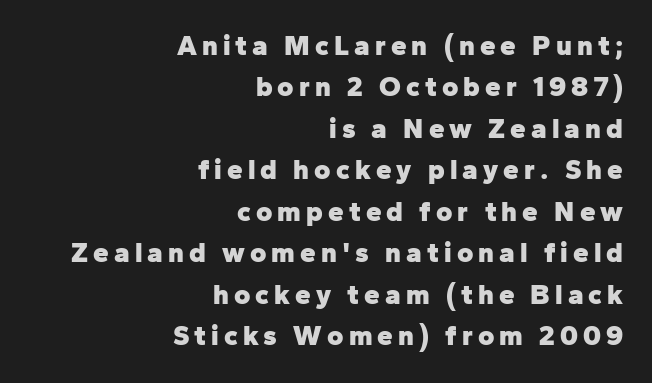
The rag falls on the left side of this text block. The lines sit at an ordinary, default distance from one another. Its strokes are broad and dark, the hallmark of bold type. When letters stand straight like this, we call the style roman or upright.
